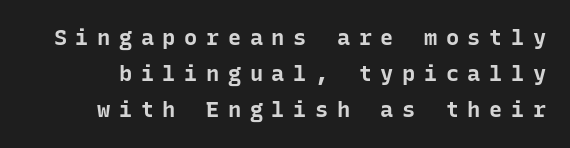
Words float on clear page, feet unadorned. Set as a true bold cut, around the 700 mark. Tracking value appears strongly positive — letters spread wide. Every stem runs plumb, perpendicular to the baseline. The rows are spaced the way most documents space them.
